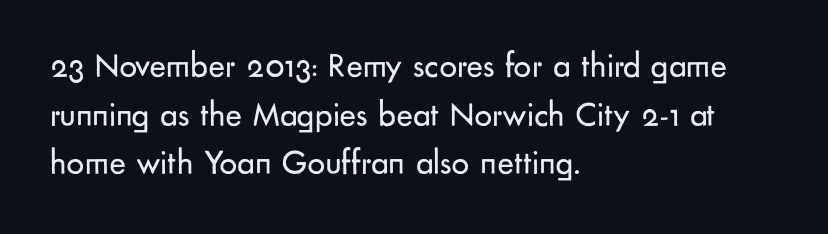
{"serif": "no", "italic": "no", "bold": "no", "weight": "regular", "width": "normal", "stroke_contrast": "low", "x_height": "small", "monospaced": "no", "underline": "no", "align": "left", "line_spacing": "normal", "line_spacing_ratio": 1.39, "letter_spacing": "normal", "letter_spacing_em": 0.0, "glyph_px": 35}
